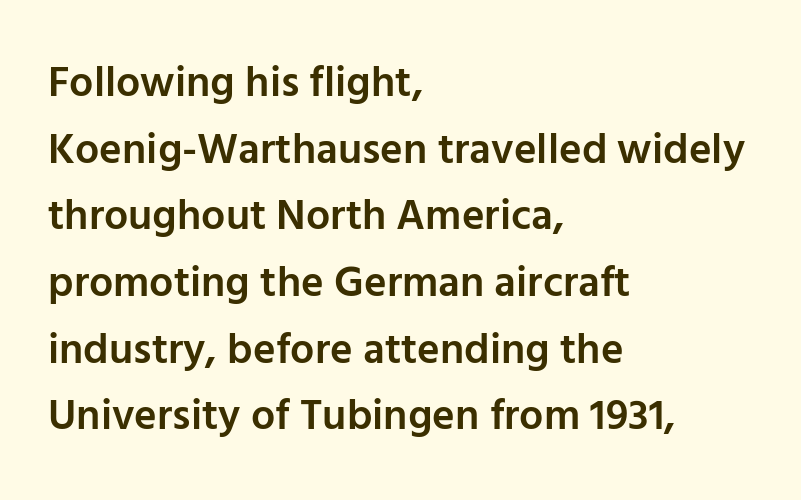
Q: Is the text bold? A: Semi-bold.
Q: Is the text italic (slanted)? A: No, it is upright.
Q: Is the typeface a serif or a sans-serif typeface? A: Sans-serif.
Q: Is the text underlined? A: No.
Q: How is the paragraph aligned? A: Left-aligned.
Q: Is the spacing between letters normal or unusually wide? A: Normal.
Q: Is the spacing between lines tight, normal or loose? A: Normal.
Q: Width (condensed, normal, or wide)? A: Normal.
Q: Stroke contrast? A: Low.
Q: x-height? A: Medium.
Q: Monospaced? A: No.
